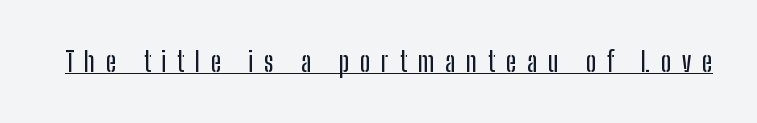
{"italic": "no", "underline": "yes", "letter_spacing": "wide", "letter_spacing_em": 0.4, "glyph_px": 27}
